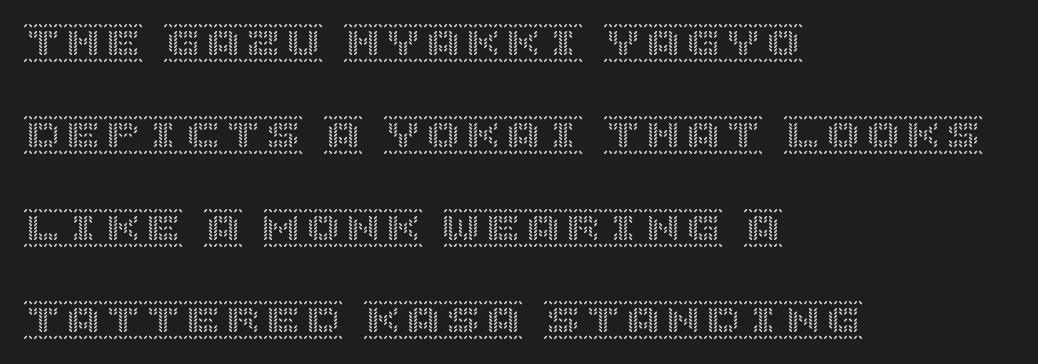
The image shows 40 px text type, upright; set left-aligned, loose line spacing (2.31x), normal letter spacing, not underlined; a large x-height.
